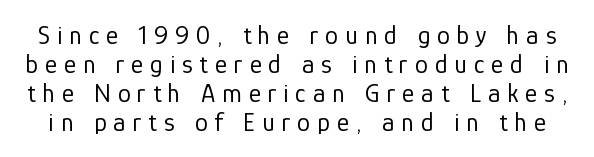
Q: Is the text bold? A: No.
Q: Is the text italic (slanted)? A: No, it is upright.
Q: Is the text underlined? A: No.
Q: Is the spacing between letters normal or unusually wide? A: Unusually wide.
Q: Is the spacing between lines tight, normal or loose? A: Tight.
